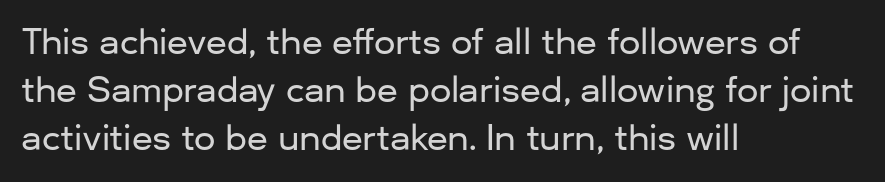
{"serif": "no", "italic": "no", "width": "normal", "stroke_contrast": "low", "x_height": "medium", "monospaced": "no", "underline": "no", "align": "left", "line_spacing": "normal", "line_spacing_ratio": 1.41, "letter_spacing": "normal", "letter_spacing_em": 0.0, "glyph_px": 34}
